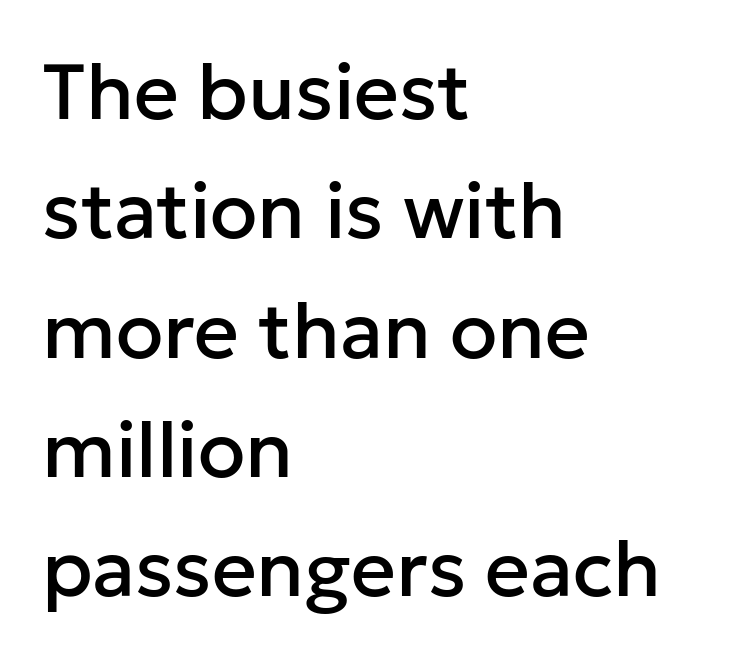
The image shows 78 px sans-serif type, upright; set left-aligned, normal line spacing (1.53x), normal letter spacing, not underlined; low stroke contrast and a medium x-height.
